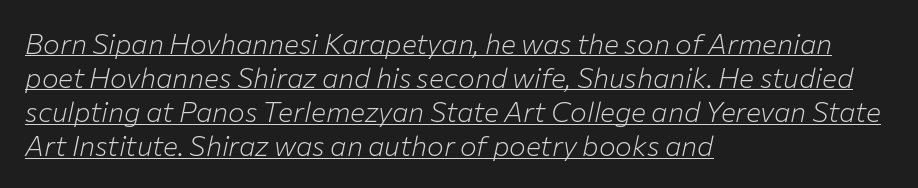
Q: Is the text bold? A: No.
Q: Is the text italic (slanted)? A: Yes, it leans right by about 12 degrees.
Q: Is the text underlined? A: Yes.
Q: How is the paragraph aligned? A: Left-aligned.
Q: Is the spacing between letters normal or unusually wide? A: Normal.
Q: Width (condensed, normal, or wide)? A: Normal.
Q: Stroke contrast? A: Low.
Q: x-height? A: Medium.
Q: Monospaced? A: No.
